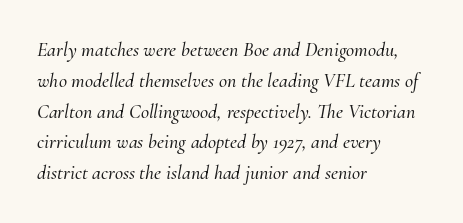
Q: Is the text italic (slanted)? A: Yes, it leans right by about 10 degrees.
Q: Is the text underlined? A: No.
Q: How is the paragraph aligned? A: Left-aligned.
Q: Is the spacing between letters normal or unusually wide? A: Normal.
Q: Is the spacing between lines tight, normal or loose? A: Normal.
